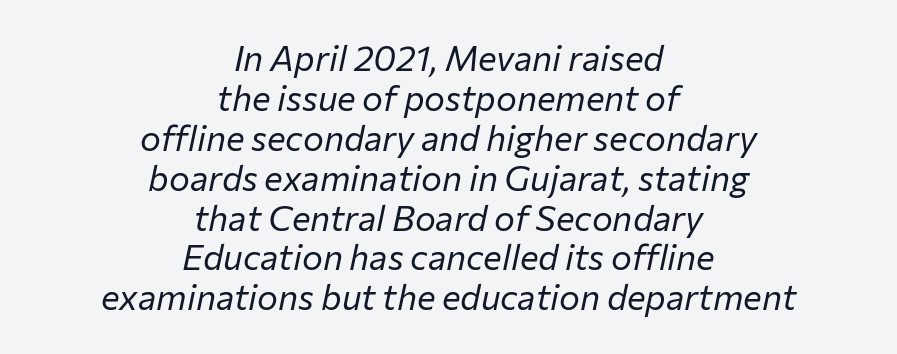
{"italic": "yes", "lean": "right", "slant_degrees": 12, "bold": "no", "weight": "regular", "width": "normal", "stroke_contrast": "low", "x_height": "medium", "monospaced": "no", "underline": "no", "align": "center", "line_spacing": "tight", "line_spacing_ratio": 1.14, "letter_spacing": "normal", "letter_spacing_em": 0.0, "glyph_px": 35}
